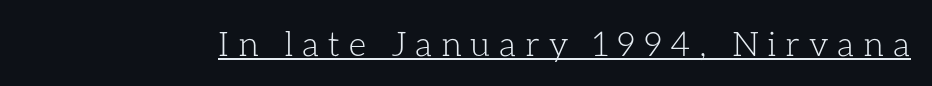
Q: Is the text bold? A: No.
Q: Is the text italic (slanted)? A: No, it is upright.
Q: Is the text underlined? A: Yes.
Q: Is the spacing between letters normal or unusually wide? A: Unusually wide.
Q: Width (condensed, normal, or wide)? A: Normal.
Q: Stroke contrast? A: Low.
Q: x-height? A: Medium.
Q: Monospaced? A: No.
